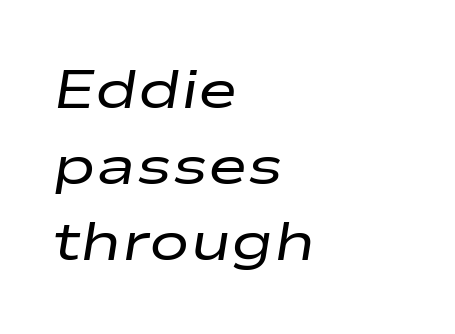
Q: Is the text bold? A: No.
Q: Is the text italic (slanted)? A: Yes, it leans right by about 9 degrees.
Q: Is the text underlined? A: No.
Q: How is the paragraph aligned? A: Left-aligned.
Q: Is the spacing between letters normal or unusually wide? A: Normal.
Q: Is the spacing between lines tight, normal or loose? A: Normal.
Q: Width (condensed, normal, or wide)? A: Wide.
Q: Stroke contrast? A: Low.
Q: x-height? A: Medium.
Q: Monospaced? A: No.
